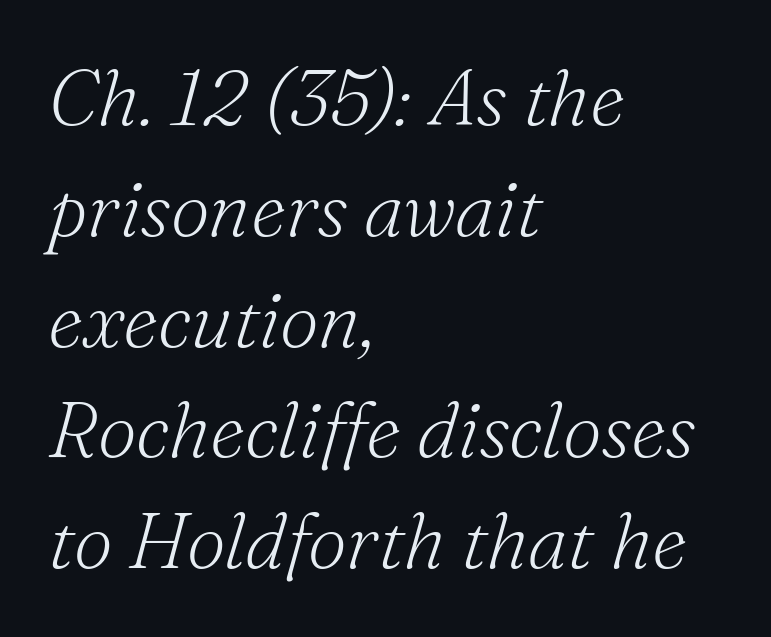
{"serif": "yes", "italic": "yes", "lean": "right", "slant_degrees": 16, "bold": "no", "weight": "light", "width": "normal", "stroke_contrast": "medium", "x_height": "small", "monospaced": "no", "underline": "no", "align": "left", "line_spacing": "normal", "line_spacing_ratio": 1.42, "letter_spacing": "normal", "letter_spacing_em": 0.0, "glyph_px": 78}
